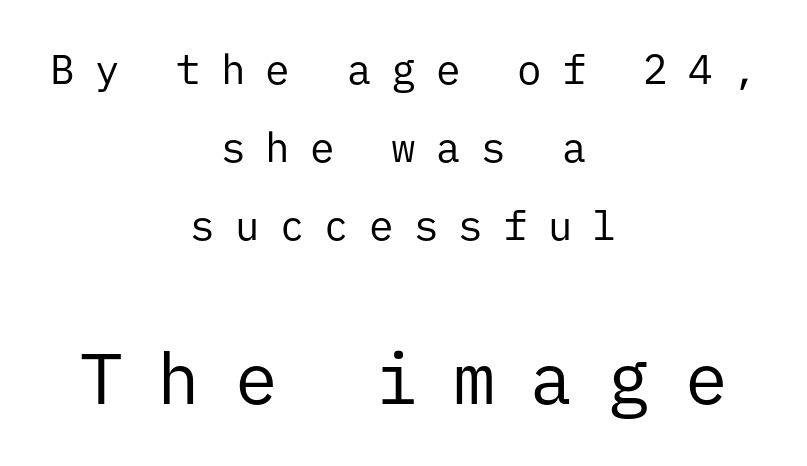
The image shows 71 px regular-weight sans-serif type, upright, monospaced; set centered, loose line spacing (1.9x), unusually wide letter spacing (+0.49 em), not underlined; the second (bottom) block is 1.73x larger; low stroke contrast and a medium x-height.
